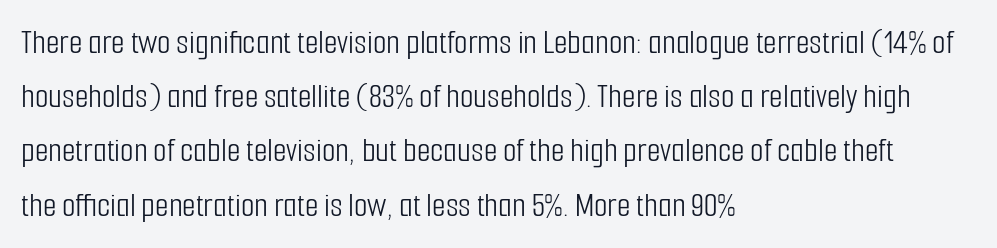
In terms of leading, this rendering sits right in the middle. Posture: upright roman. A typesetter would call this proportional, since set widths differ per character. Nope, no serifs anywhere on these letters. Words float on clear page, feet unadorned. What stands out about the letter spacing? Nothing — it is the standard amount.
